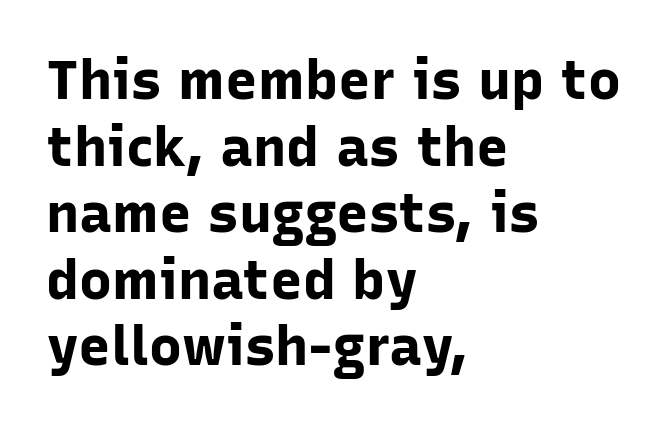
Students, note that the glyphs here touch the page at normal intervals. The face used here is proportionally spaced, like ordinary book or web type. Strokes here are thick enough to call this a true bold. The specimen omits any rule beneath the text block's lines.
